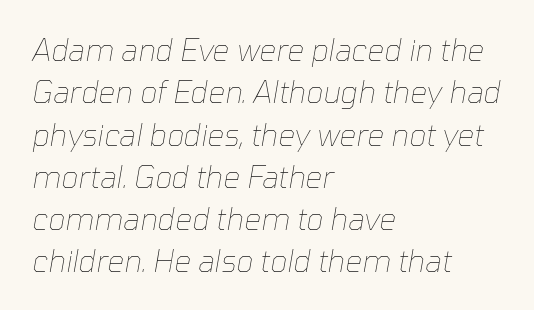
{"italic": "yes", "lean": "right", "slant_degrees": 10, "bold": "no", "weight": "thin", "width": "normal", "stroke_contrast": "low", "x_height": "medium", "monospaced": "no", "underline": "no", "align": "left", "line_spacing": "normal", "line_spacing_ratio": 1.41, "letter_spacing": "normal", "letter_spacing_em": 0.0, "glyph_px": 30}
